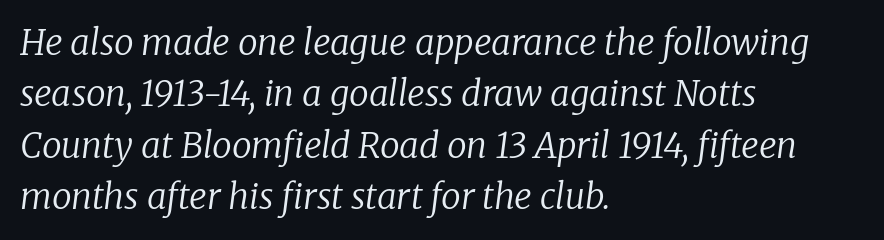
The image shows 35 px regular-weight serif type, italic (leaning right); set left-aligned, normal line spacing (1.47x), normal letter spacing, not underlined; low stroke contrast and a medium x-height.
